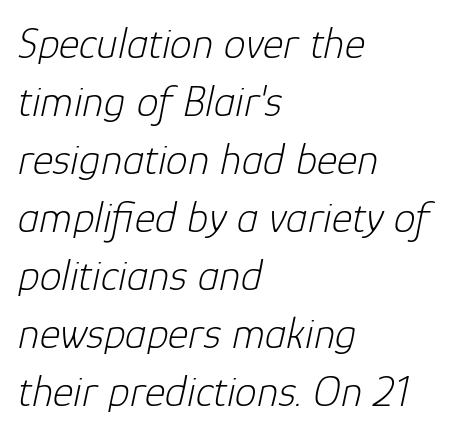
The image shows 44 px light type, italic (leaning right); set left-aligned, normal line spacing (1.32x), normal letter spacing, not underlined; low stroke contrast and a medium x-height.
